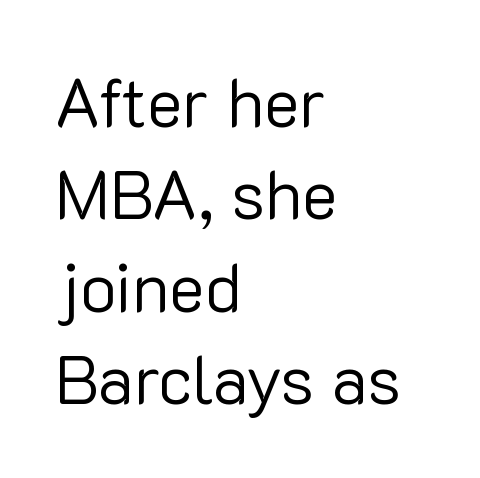
Q: Is the text bold? A: No.
Q: Is the text italic (slanted)? A: No, it is upright.
Q: Is the typeface a serif or a sans-serif typeface? A: Sans-serif.
Q: Is the text underlined? A: No.
Q: How is the paragraph aligned? A: Left-aligned.
Q: Is the spacing between letters normal or unusually wide? A: Normal.
Q: Is the spacing between lines tight, normal or loose? A: Normal.
Q: Width (condensed, normal, or wide)? A: Normal.
Q: Stroke contrast? A: Low.
Q: x-height? A: Medium.
Q: Monospaced? A: No.
